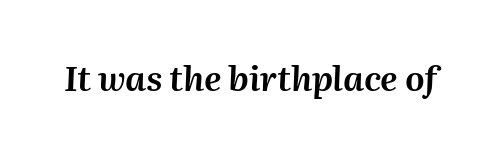
Q: Is the text italic (slanted)? A: Yes, it leans right by about 2 degrees.
Q: Is the text underlined? A: No.
Q: Is the spacing between letters normal or unusually wide? A: Normal.
Q: Width (condensed, normal, or wide)? A: Normal.
Q: Stroke contrast? A: Medium.
Q: x-height? A: Medium.
Q: Monospaced? A: No.
